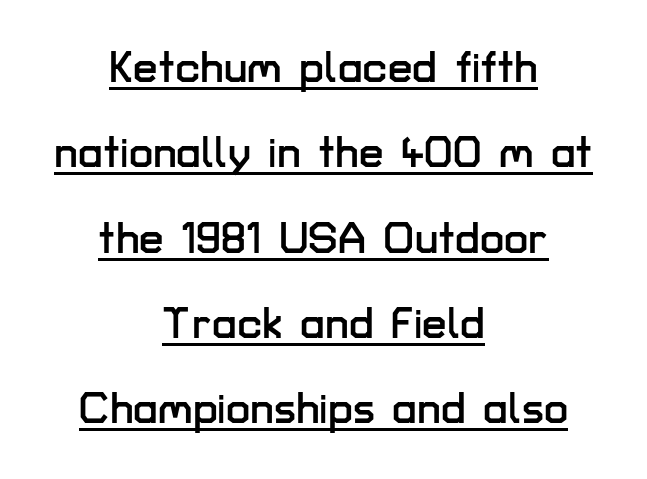
The face used here is a sans, in the tradition of grotesques and geometrics. Think of a printed novel: that variable character pitch is what you see here. Posture: vertical. The rag falls on both sides of this text block equally.
